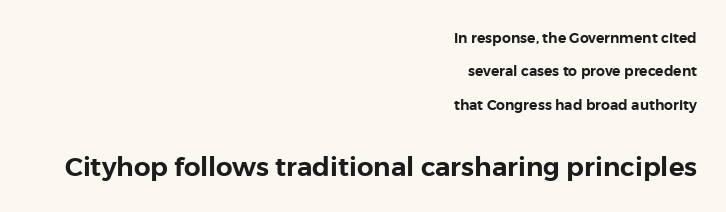
The image shows 26 px text type, upright; set right-aligned, loose line spacing (2.38x), normal letter spacing, not underlined; the second (bottom) block is 1.86x larger.
